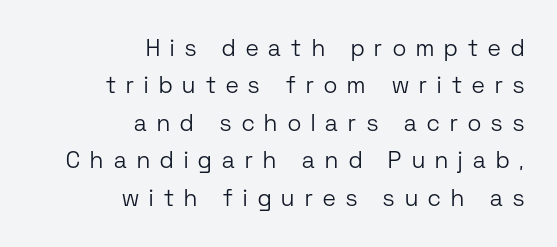
{"italic": "no", "bold": "no", "underline": "no", "align": "right", "line_spacing": "normal", "line_spacing_ratio": 1.63, "letter_spacing": "wide", "letter_spacing_em": 0.45, "glyph_px": 23}
